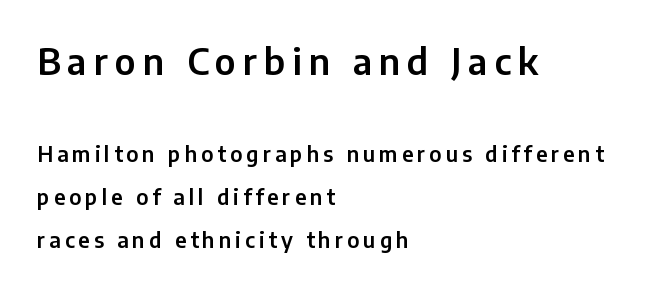
Successive baselines arrive slowly, with a big drop between each. Leftover space on each line is placed entirely after the last word. Top chunk: large. Bottom chunk: small. You can tell from the bare stems that sans-serif type was used. Designer's note — italics off, roman on. Is this a fixed-width face? No — the glyphs have proportional, varying widths.
